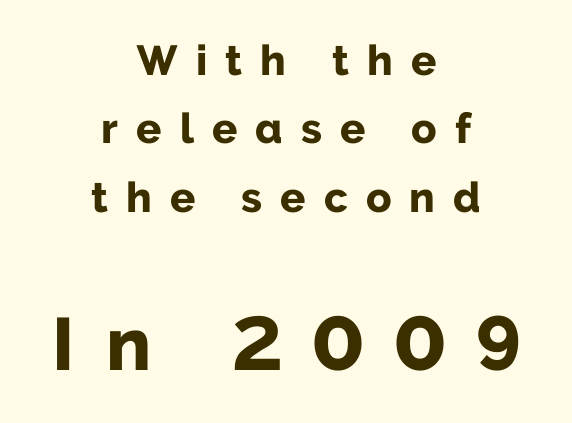
Q: Is the text bold? A: Yes.
Q: Is the text italic (slanted)? A: No, it is upright.
Q: Is the typeface a serif or a sans-serif typeface? A: Sans-serif.
Q: Is the text underlined? A: No.
Q: How is the paragraph aligned? A: Centered.
Q: Is the spacing between letters normal or unusually wide? A: Unusually wide.
Q: Is the spacing between lines tight, normal or loose? A: Normal.
Q: Which block of text is set in a larger size, the first (top) or the second (bottom)? A: The second (bottom) one.
Q: Width (condensed, normal, or wide)? A: Normal.
Q: Stroke contrast? A: Low.
Q: x-height? A: Medium.
Q: Monospaced? A: No.
